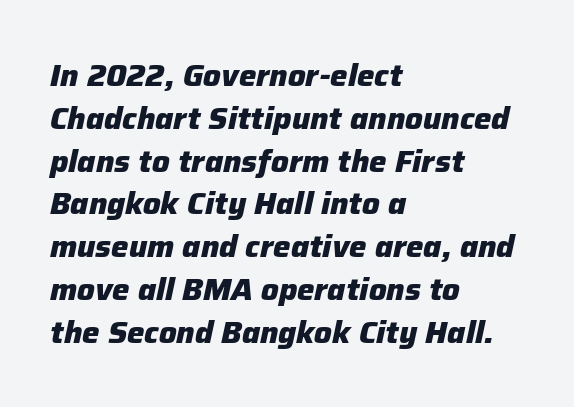
Q: Is the text bold? A: Yes.
Q: Is the text italic (slanted)? A: Yes, it leans right by about 12 degrees.
Q: Is the text underlined? A: No.
Q: How is the paragraph aligned? A: Left-aligned.
Q: Is the spacing between letters normal or unusually wide? A: Normal.
Q: Is the spacing between lines tight, normal or loose? A: Normal.
Q: Width (condensed, normal, or wide)? A: Normal.
Q: Stroke contrast? A: Low.
Q: x-height? A: Medium.
Q: Monospaced? A: No.
